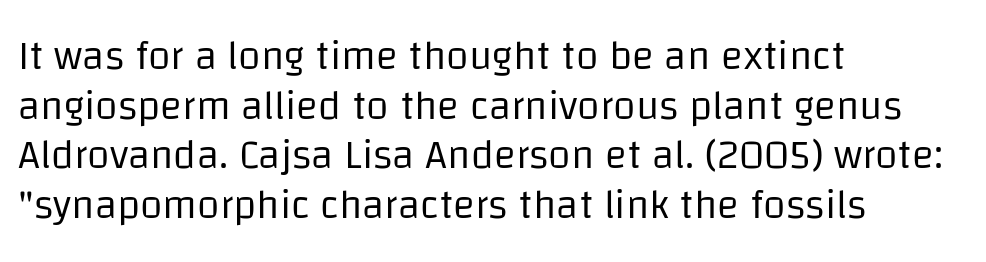
{"serif": "no", "italic": "no", "bold": "no", "weight": "regular", "width": "normal", "stroke_contrast": "low", "x_height": "large", "monospaced": "no", "underline": "no", "align": "left", "line_spacing_ratio": 1.21, "letter_spacing": "normal", "letter_spacing_em": 0.0, "glyph_px": 41}
